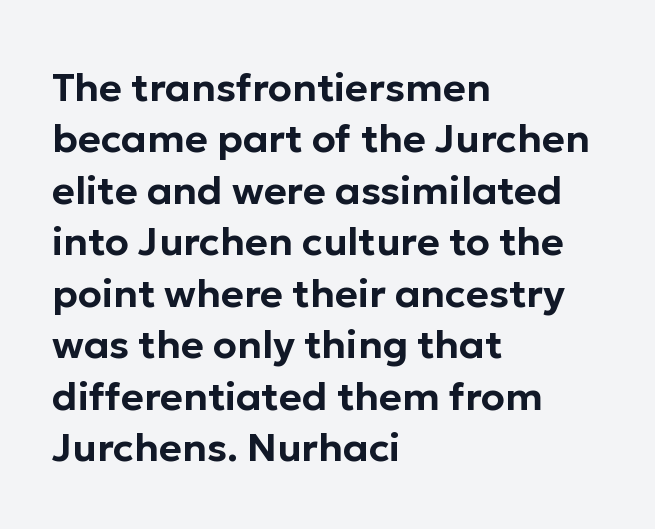
Q: Is the text italic (slanted)? A: No, it is upright.
Q: Is the typeface a serif or a sans-serif typeface? A: Sans-serif.
Q: Is the text underlined? A: No.
Q: How is the paragraph aligned? A: Left-aligned.
Q: Is the spacing between letters normal or unusually wide? A: Normal.
Q: Is the spacing between lines tight, normal or loose? A: Normal.
Q: Width (condensed, normal, or wide)? A: Normal.
Q: Stroke contrast? A: Low.
Q: x-height? A: Medium.
Q: Monospaced? A: No.
